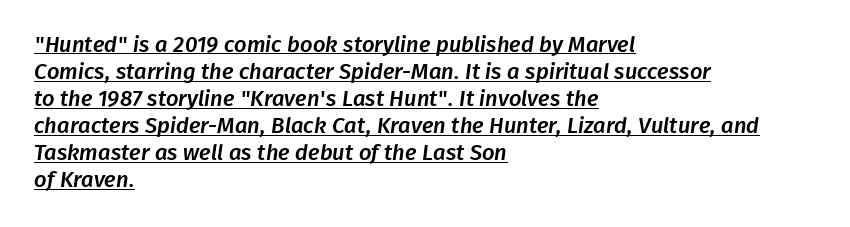
{"underline": "yes", "align": "left", "line_spacing_ratio": 1.23, "letter_spacing": "normal", "letter_spacing_em": 0.0, "glyph_px": 22}
